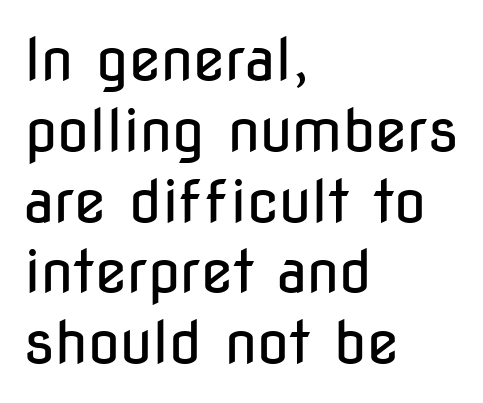
Q: Is the text bold? A: No.
Q: Is the text italic (slanted)? A: No, it is upright.
Q: Is the typeface a serif or a sans-serif typeface? A: Sans-serif.
Q: Is the text underlined? A: No.
Q: How is the paragraph aligned? A: Left-aligned.
Q: Is the spacing between letters normal or unusually wide? A: Normal.
Q: Width (condensed, normal, or wide)? A: Condensed.
Q: Stroke contrast? A: Low.
Q: x-height? A: Medium.
Q: Monospaced? A: No.
